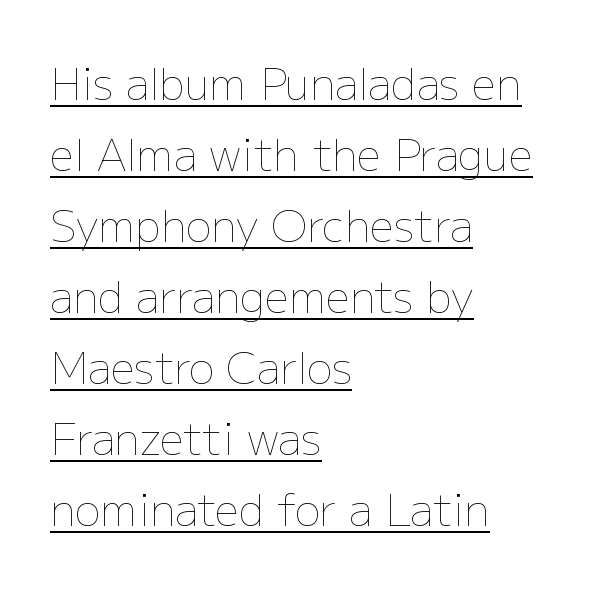
The image shows 43 px thin type, upright; set left-aligned, normal line spacing (1.65x), normal letter spacing, underlined; low stroke contrast and a medium x-height.
